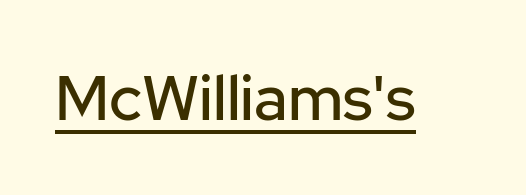
The image shows 63 px sans-serif type, upright; set normal letter spacing, underlined; low stroke contrast and a medium x-height.
